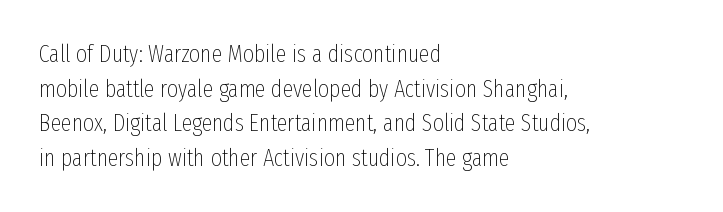
Regarding leading, the lines here are spaced in the standard way. The letters look calm and open, with moderate or lighter stems. Layout note: lines flush left. The rendering keeps characters at their native spacing. The lettering stays uniformly vertical, giving the passage a roman look. Underline: absent.
